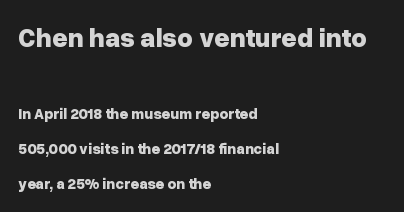
The image shows 27 px bold type, upright; set left-aligned, loose line spacing (2.34x), normal letter spacing, not underlined; the first (top) block is 1.8x larger.
